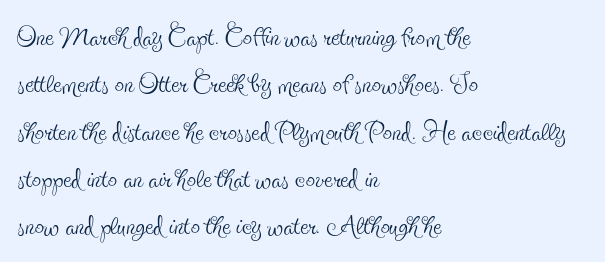
Q: Is the text bold? A: No.
Q: Is the typeface a serif or a sans-serif typeface? A: Serif.
Q: Is the text underlined? A: No.
Q: How is the paragraph aligned? A: Left-aligned.
Q: Is the spacing between letters normal or unusually wide? A: Normal.
Q: Is the spacing between lines tight, normal or loose? A: Normal.
Q: Width (condensed, normal, or wide)? A: Condensed.
Q: x-height? A: Small.
Q: Monospaced? A: No.
